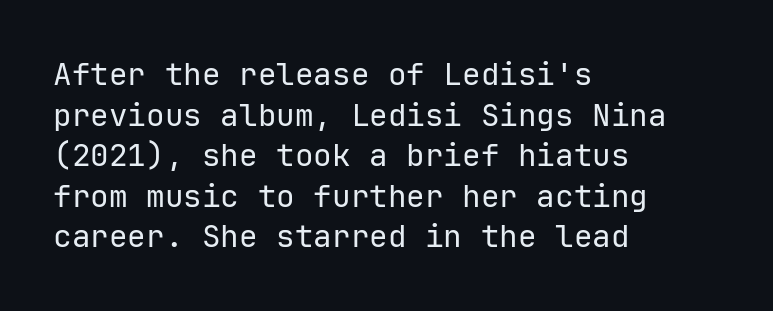
The image shows 31 px regular-weight sans-serif type, upright, monospaced; set left-aligned, normal line spacing (1.31x), normal letter spacing, not underlined; low stroke contrast and a medium x-height.
